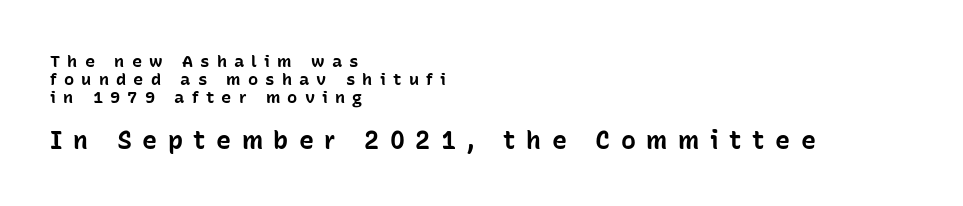
Q: Is the text bold? A: Yes.
Q: Is the text italic (slanted)? A: No, it is upright.
Q: Is the text underlined? A: No.
Q: How is the paragraph aligned? A: Left-aligned.
Q: Is the spacing between letters normal or unusually wide? A: Unusually wide.
Q: Is the spacing between lines tight, normal or loose? A: Tight.
Q: Which block of text is set in a larger size, the first (top) or the second (bottom)? A: The second (bottom) one.
